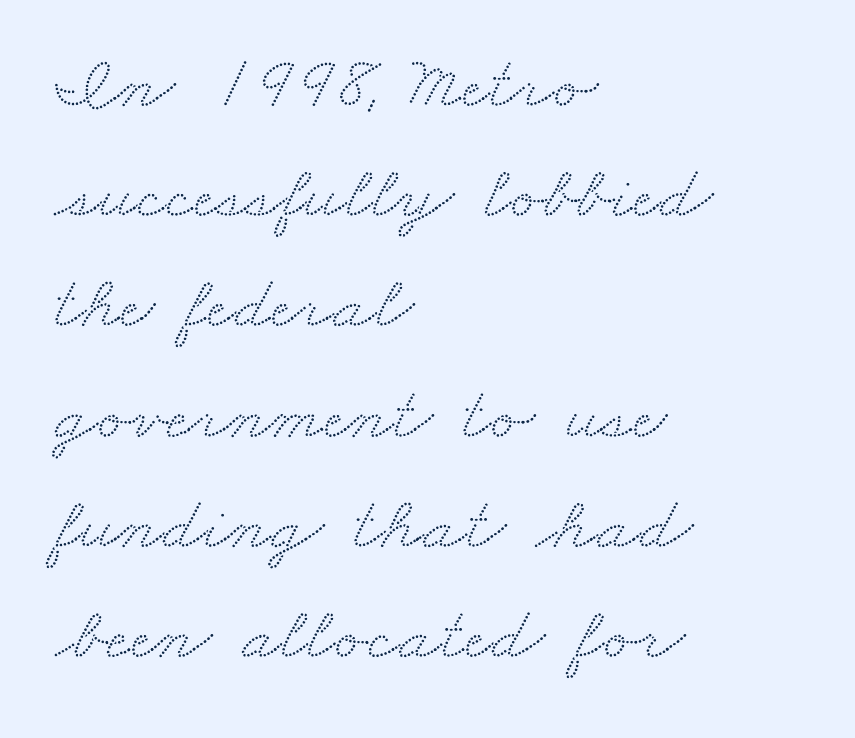
Q: Is the typeface a serif or a sans-serif typeface? A: Serif.
Q: Is the text underlined? A: No.
Q: How is the paragraph aligned? A: Left-aligned.
Q: Is the spacing between letters normal or unusually wide? A: Normal.
Q: Is the spacing between lines tight, normal or loose? A: Normal.
Q: Width (condensed, normal, or wide)? A: Wide.
Q: Stroke contrast? A: Medium.
Q: x-height? A: Small.
Q: Monospaced? A: No.
